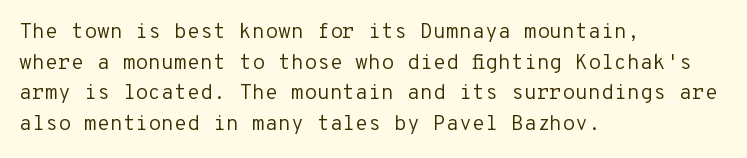
{"italic": "no", "bold": "no", "underline": "no", "align": "left", "line_spacing": "normal", "line_spacing_ratio": 1.46, "letter_spacing": "normal", "letter_spacing_em": 0.0, "glyph_px": 21}
